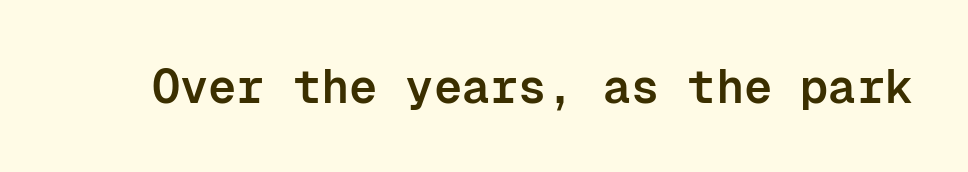
{"serif": "no", "italic": "no", "bold": "semi", "weight": "semibold", "width": "normal", "stroke_contrast": "low", "x_height": "medium", "monospaced": "yes", "underline": "no", "letter_spacing": "normal", "letter_spacing_em": 0.0, "glyph_px": 47}
